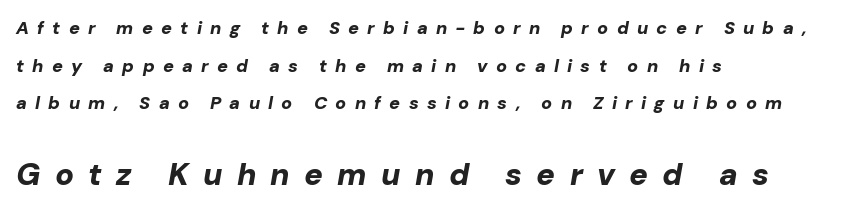
Note the varied advance widths — an 'i' is clearly narrower than an 'm'. This block would shrink considerably if given ordinary leading; it's expanded now. A clean baseline with only descenders dipping below it. The face used here has a pronounced slope to its letters.
